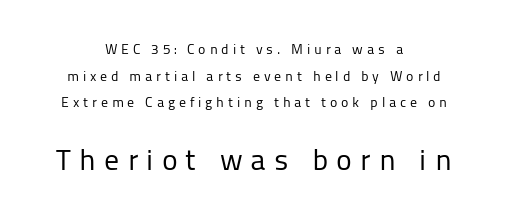
{"serif": "no", "italic": "no", "bold": "no", "weight": "regular", "width": "normal", "stroke_contrast": "low", "x_height": "medium", "monospaced": "no", "underline": "no", "align": "center", "line_spacing": "loose", "line_spacing_ratio": 1.9, "letter_spacing": "wide", "letter_spacing_em": 0.27, "larger_block": "second", "size_ratio": 2.14, "glyph_px": 30}
